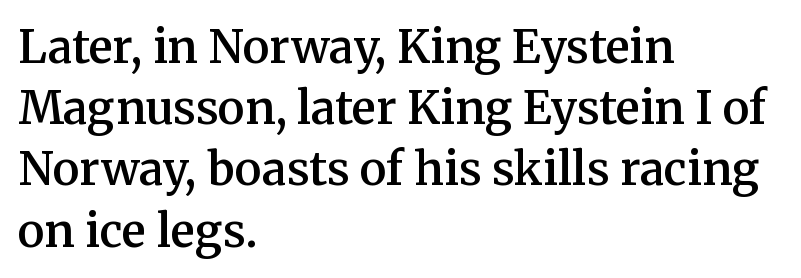
The letters stand upright; this is a roman face. Summary of vertical rhythm: regular, with standard interline spacing. Observe the ordinary spacing: letters are neighbours, not strangers. Check under the words: just untouched page. Which margin do the lines hug? The left one — the right edge is uneven.
